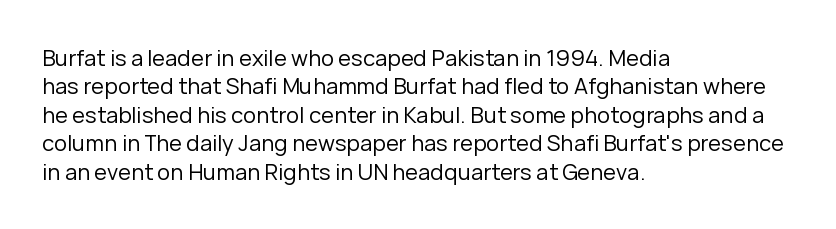
Rule under the text: the space is simply empty. Honestly, the letter spacing is just normal — you wouldn't notice it. The font's upright variant was chosen for this text. The strokes are not fattened; the text isn't bold. Layout note: lines flush left. The designer left line spacing at the default.
